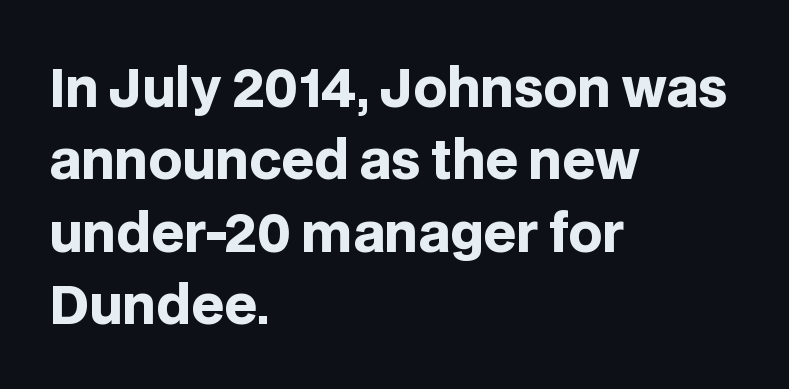
Q: Is the text bold? A: Yes.
Q: Is the text italic (slanted)? A: No, it is upright.
Q: Is the typeface a serif or a sans-serif typeface? A: Sans-serif.
Q: Is the text underlined? A: No.
Q: How is the paragraph aligned? A: Left-aligned.
Q: Is the spacing between letters normal or unusually wide? A: Normal.
Q: Is the spacing between lines tight, normal or loose? A: Normal.
Q: Width (condensed, normal, or wide)? A: Normal.
Q: Stroke contrast? A: Low.
Q: x-height? A: Large.
Q: Monospaced? A: No.
